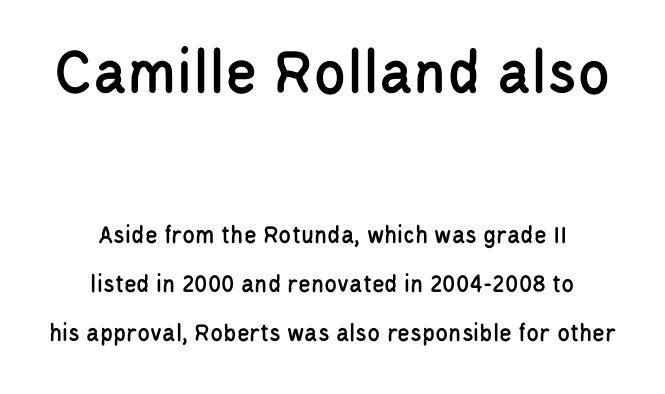
{"serif": "no", "italic": "no", "width": "condensed", "stroke_contrast": "low", "x_height": "large", "monospaced": "no", "underline": "no", "align": "center", "line_spacing_ratio": 1.88, "letter_spacing": "normal", "letter_spacing_em": 0.0, "larger_block": "first", "size_ratio": 2.54, "glyph_px": 66}
